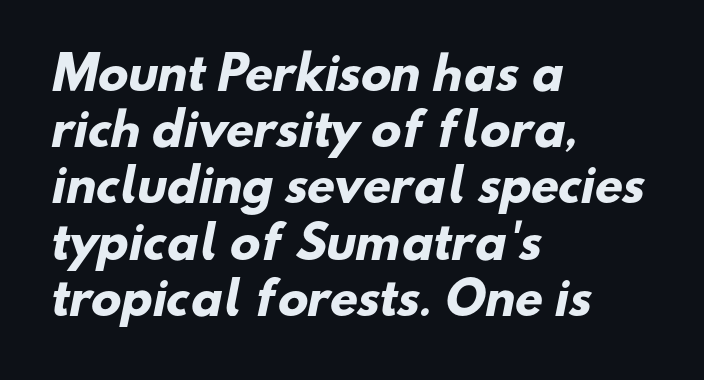
Spacing verdict: proportional, widths tailored to each character. Strokes here are thick enough to call this a true bold. Notice how the passage keeps a crisp vertical edge on the left only. This is sans-serif lettering, the kind often seen on screens and signage.
